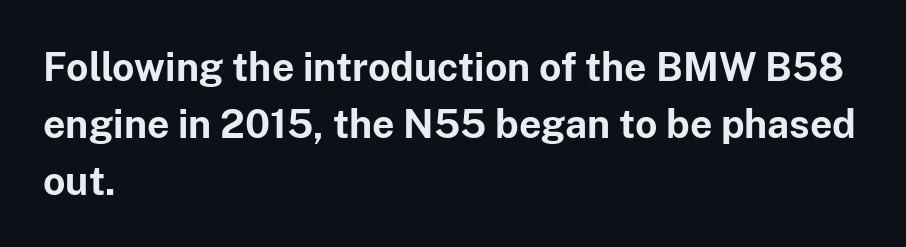
The image shows 39 px bold sans-serif type, upright; set left-aligned, normal line spacing (1.46x), normal letter spacing, not underlined; low stroke contrast and a medium x-height.
